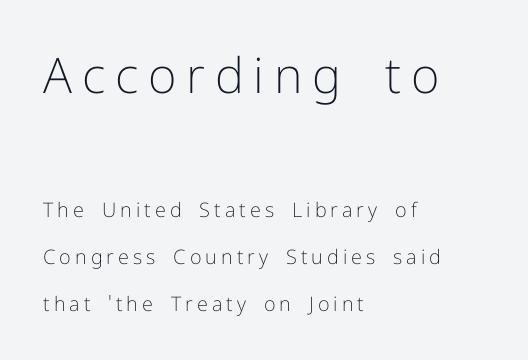
Q: Is the text bold? A: No.
Q: Is the text italic (slanted)? A: No, it is upright.
Q: Is the typeface a serif or a sans-serif typeface? A: Sans-serif.
Q: Is the text underlined? A: No.
Q: How is the paragraph aligned? A: Left-aligned.
Q: Is the spacing between letters normal or unusually wide? A: Unusually wide.
Q: Is the spacing between lines tight, normal or loose? A: Loose.
Q: Which block of text is set in a larger size, the first (top) or the second (bottom)? A: The first (top) one.
Q: Width (condensed, normal, or wide)? A: Normal.
Q: Stroke contrast? A: Low.
Q: x-height? A: Medium.
Q: Monospaced? A: No.
